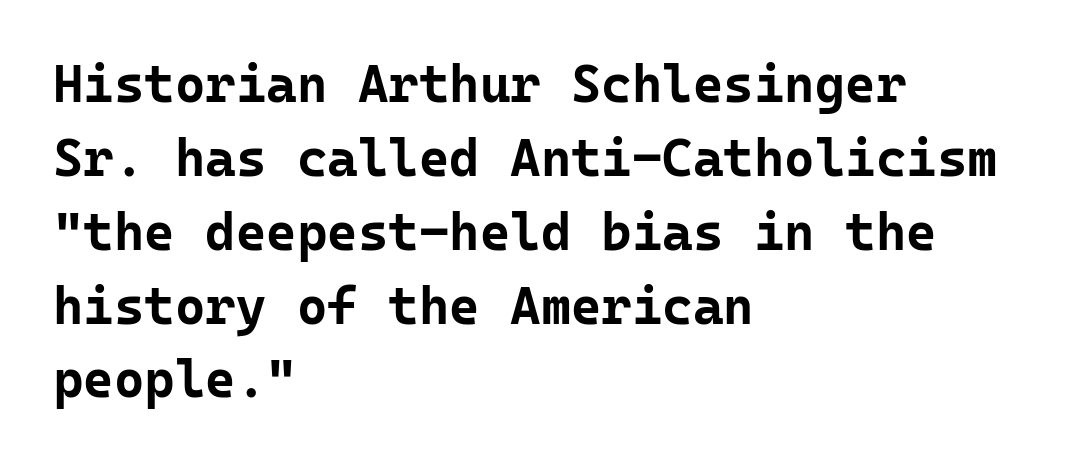
{"serif": "no", "italic": "no", "bold": "yes", "weight": "bold", "width": "normal", "stroke_contrast": "low", "x_height": "medium", "monospaced": "yes", "underline": "no", "align": "left", "line_spacing": "normal", "line_spacing_ratio": 1.42, "letter_spacing": "normal", "letter_spacing_em": 0.0, "glyph_px": 52}
